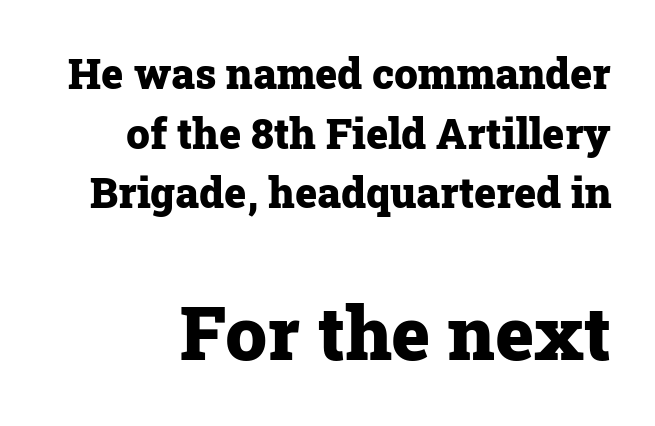
{"serif": "yes", "italic": "no", "bold": "yes", "weight": "heavy", "width": "normal", "stroke_contrast": "low", "x_height": "medium", "monospaced": "no", "underline": "no", "line_spacing": "normal", "line_spacing_ratio": 1.42, "letter_spacing": "normal", "letter_spacing_em": 0.0, "larger_block": "second", "size_ratio": 1.76, "glyph_px": 74}
